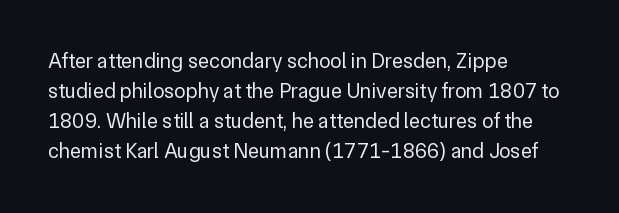
The image shows 21 px text type, upright; set left-aligned, normal line spacing (1.43x), normal letter spacing, not underlined.
